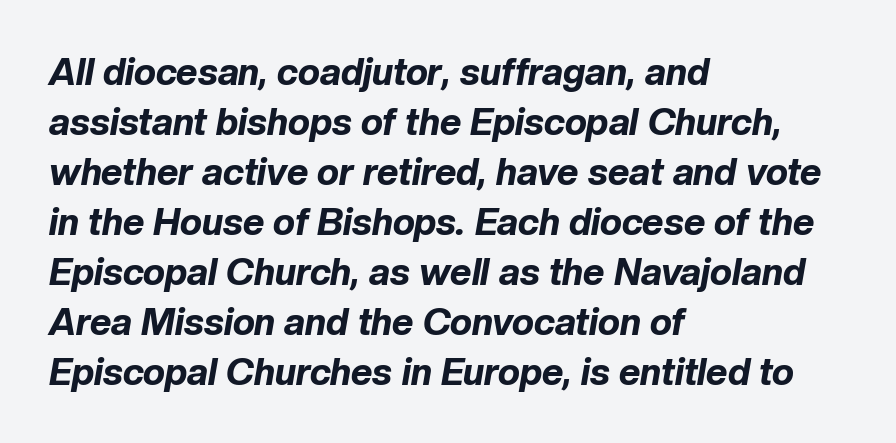
The characters look thick and weighty, a clear bold. Spacing between characters is what you'd get straight out of the box. The whole block is typeset with a tilt. Each letter keeps its own natural width here, so spacing adapts to shape.
